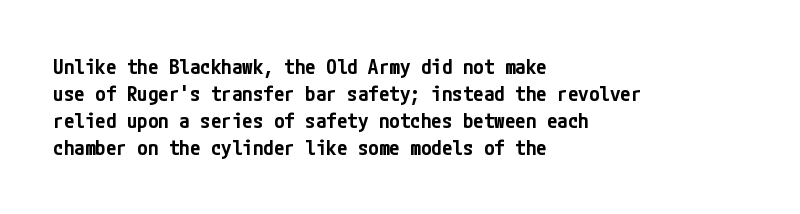
{"italic": "no", "bold": "semi", "underline": "no", "align": "left", "line_spacing": "normal", "line_spacing_ratio": 1.29, "letter_spacing": "normal", "letter_spacing_em": 0.0, "glyph_px": 21}
